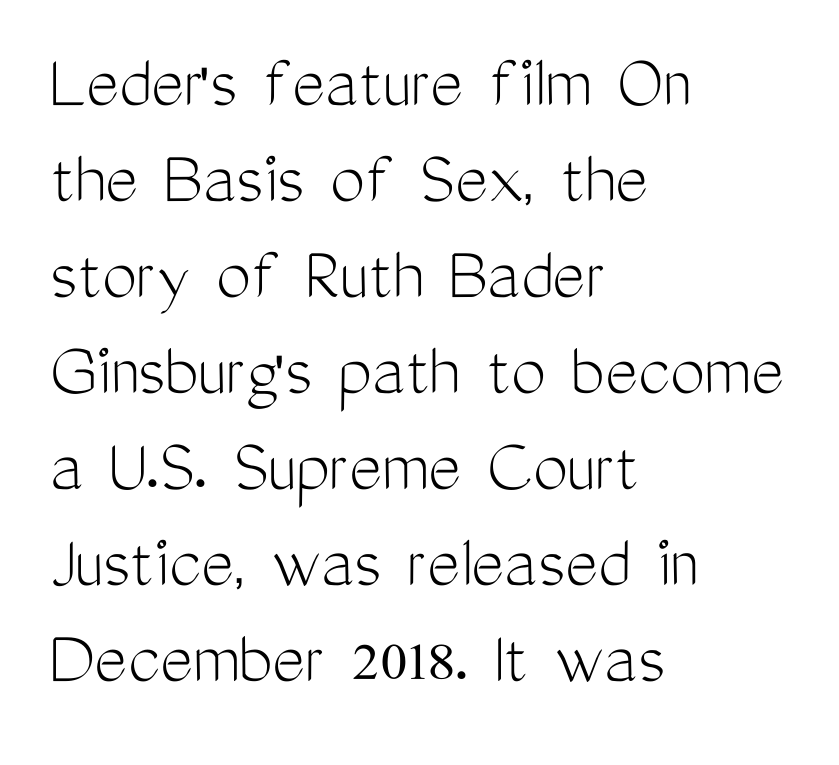
{"serif": "no", "italic": "no", "bold": "no", "weight": "light", "width": "condensed", "stroke_contrast": "medium", "x_height": "medium", "monospaced": "no", "underline": "no", "align": "left", "line_spacing_ratio": 1.23, "letter_spacing": "normal", "letter_spacing_em": 0.0, "glyph_px": 78}
